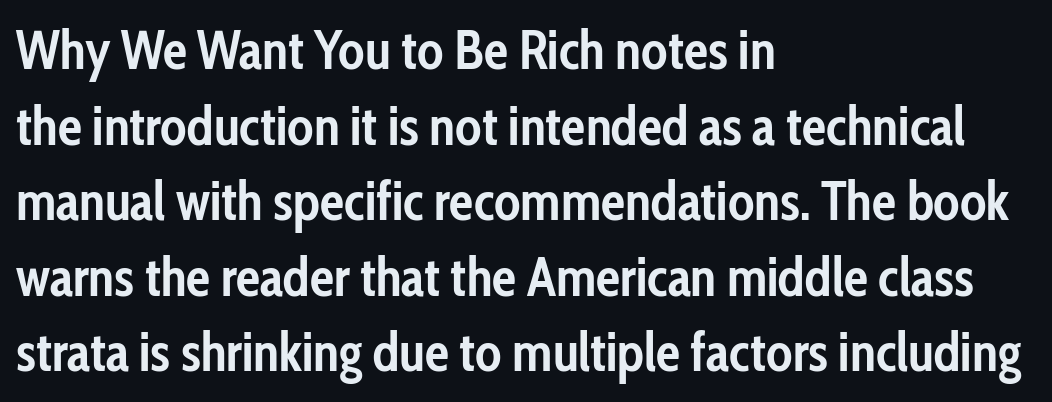
Q: Is the text bold? A: Yes.
Q: Is the text italic (slanted)? A: No, it is upright.
Q: Is the typeface a serif or a sans-serif typeface? A: Sans-serif.
Q: Is the text underlined? A: No.
Q: How is the paragraph aligned? A: Left-aligned.
Q: Is the spacing between letters normal or unusually wide? A: Normal.
Q: Is the spacing between lines tight, normal or loose? A: Normal.
Q: Width (condensed, normal, or wide)? A: Condensed.
Q: Stroke contrast? A: Low.
Q: x-height? A: Medium.
Q: Monospaced? A: No.
